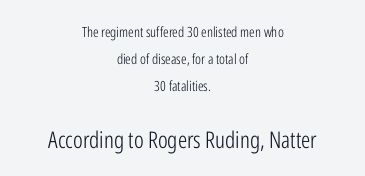
The image shows 23 px text type, upright; set centered, loose line spacing (1.94x), normal letter spacing, not underlined; the second (bottom) block is 1.64x larger.
